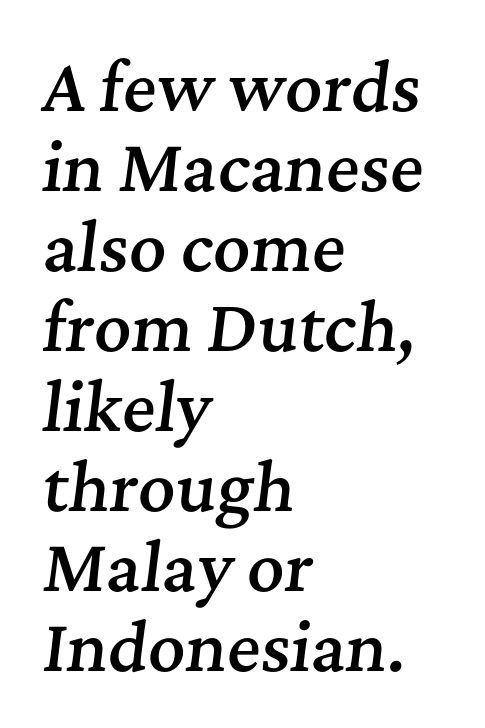
The image shows 64 px semibold serif type, italic (leaning right); set left-aligned, normal line spacing (1.25x), normal letter spacing, not underlined; medium stroke contrast and a medium x-height.
